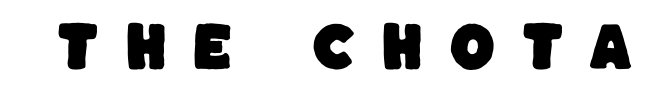
{"serif": "no", "width": "normal", "stroke_contrast": "low", "x_height": "large", "monospaced": "no", "underline": "no", "letter_spacing": "wide", "letter_spacing_em": 0.47, "glyph_px": 53}
